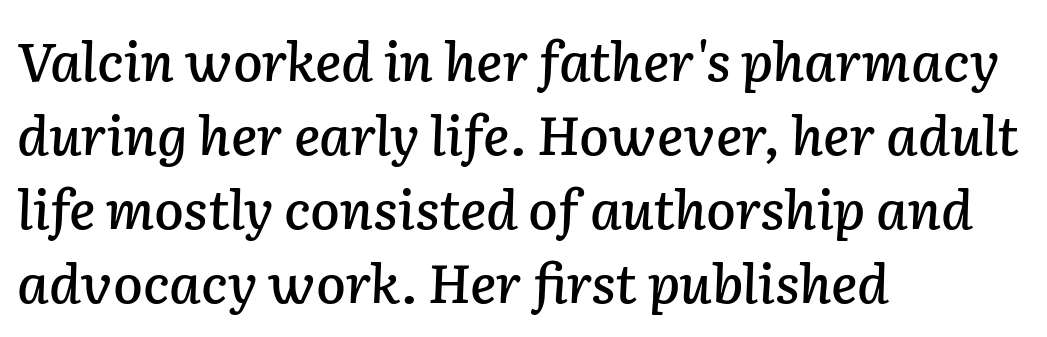
{"italic": "yes", "lean": "right", "slant_degrees": 2, "width": "normal", "stroke_contrast": "low", "x_height": "medium", "monospaced": "no", "underline": "no", "align": "left", "line_spacing": "normal", "line_spacing_ratio": 1.37, "letter_spacing": "normal", "letter_spacing_em": 0.0, "glyph_px": 54}
